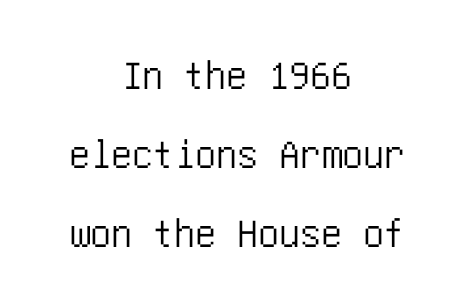
The image shows 42 px condensed sans-serif type, upright; set centered, line spacing 1.88x, normal letter spacing, not underlined; low stroke contrast and a large x-height.
